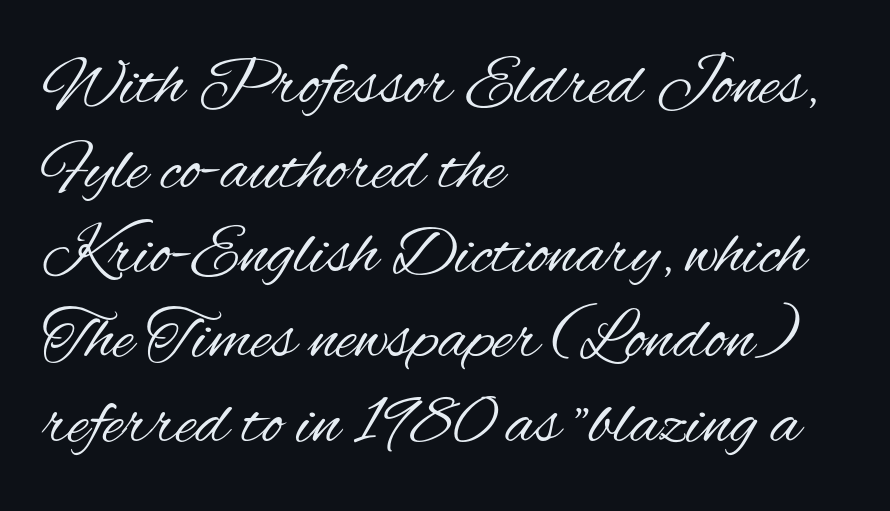
The image shows 70 px regular-weight, condensed sans-serif type; set left-aligned, line spacing 1.21x, normal letter spacing, not underlined; medium stroke contrast and a small x-height.
